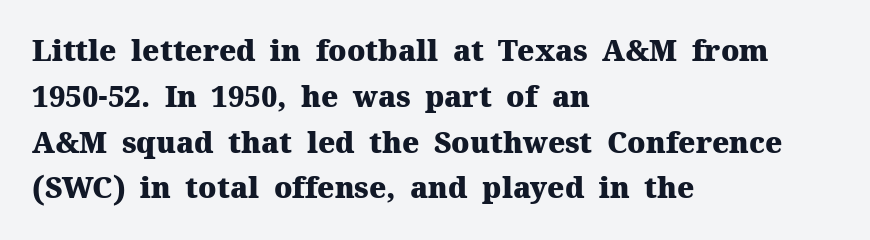
Little horizontal feet cap the strokes, marking this as serif type. The text block is weighted toward the left margin, trailing off unevenly rightward. The rendering keeps characters at their native spacing. Ascenders rise straight up at ninety degrees.
